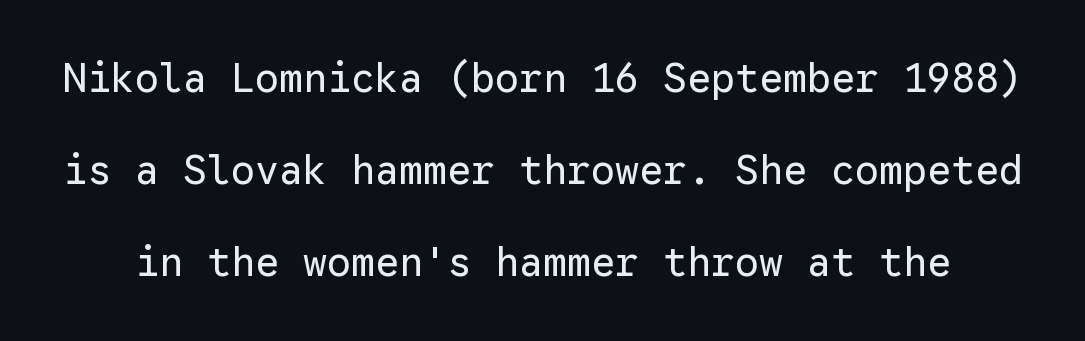
Q: Is the text bold? A: No.
Q: Is the text italic (slanted)? A: No, it is upright.
Q: Is the typeface a serif or a sans-serif typeface? A: Sans-serif.
Q: Is the text underlined? A: No.
Q: Is the spacing between letters normal or unusually wide? A: Normal.
Q: Is the spacing between lines tight, normal or loose? A: Loose.
Q: Width (condensed, normal, or wide)? A: Normal.
Q: Stroke contrast? A: Low.
Q: x-height? A: Medium.
Q: Monospaced? A: Yes.
